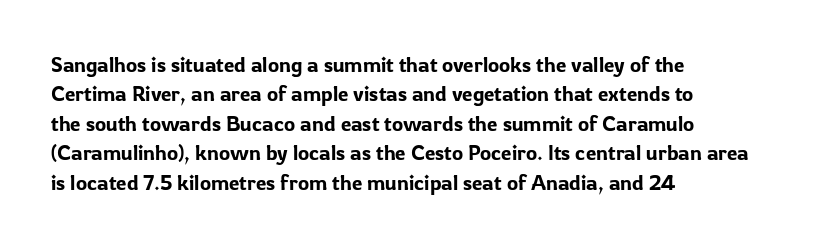
If you drew a ruler down the left edge, every line would touch it. The foot of each line stays bare and open. What's the leading like? Ordinary, nothing unusual. The axis of the letterforms is exactly vertical. Observe the ordinary spacing: letters are neighbours, not strangers.
